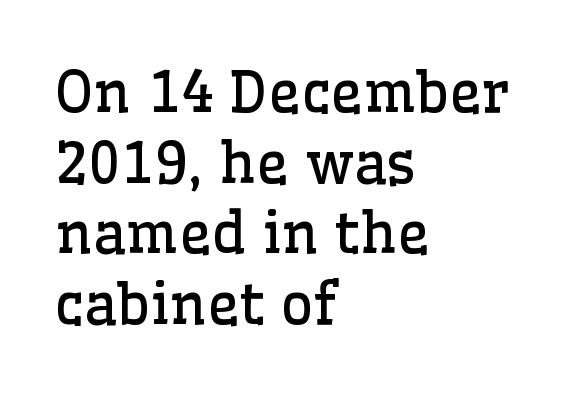
Q: Is the text bold? A: No.
Q: Is the text italic (slanted)? A: No, it is upright.
Q: Is the typeface a serif or a sans-serif typeface? A: Serif.
Q: Is the text underlined? A: No.
Q: How is the paragraph aligned? A: Left-aligned.
Q: Is the spacing between letters normal or unusually wide? A: Normal.
Q: Width (condensed, normal, or wide)? A: Normal.
Q: Stroke contrast? A: Low.
Q: x-height? A: Medium.
Q: Monospaced? A: No.
